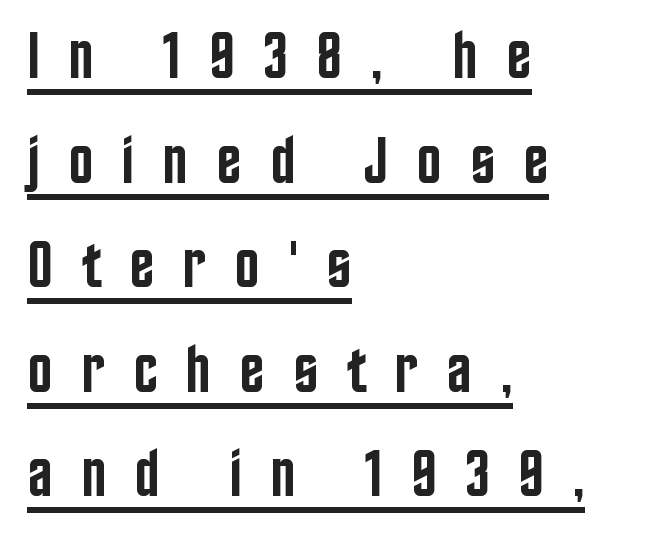
Q: Is the text bold? A: Semi-bold.
Q: Is the text italic (slanted)? A: No, it is upright.
Q: Is the typeface a serif or a sans-serif typeface? A: Sans-serif.
Q: Is the text underlined? A: Yes.
Q: How is the paragraph aligned? A: Left-aligned.
Q: Is the spacing between letters normal or unusually wide? A: Unusually wide.
Q: Is the spacing between lines tight, normal or loose? A: Normal.
Q: Width (condensed, normal, or wide)? A: Condensed.
Q: Stroke contrast? A: Low.
Q: x-height? A: Large.
Q: Monospaced? A: No.
